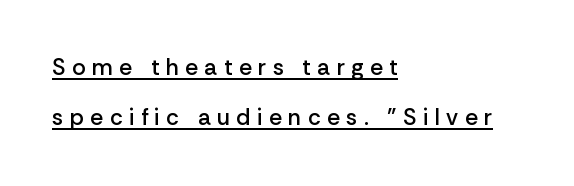
{"italic": "no", "bold": "semi", "underline": "yes", "align": "left", "line_spacing": "loose", "line_spacing_ratio": 2.18, "letter_spacing": "wide", "letter_spacing_em": 0.28, "glyph_px": 23}
